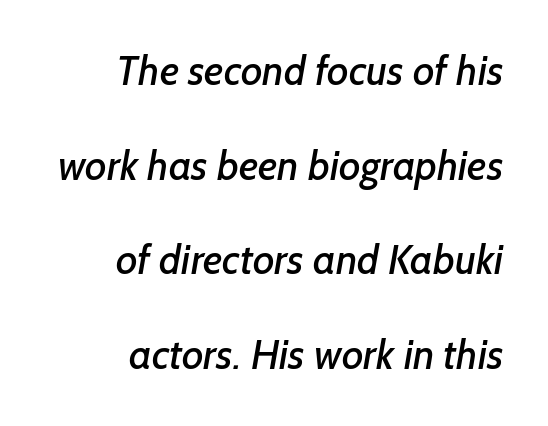
{"serif": "no", "width": "normal", "stroke_contrast": "low", "x_height": "medium", "monospaced": "no", "underline": "no", "align": "right", "line_spacing": "loose", "line_spacing_ratio": 2.31, "letter_spacing": "normal", "letter_spacing_em": 0.0, "glyph_px": 41}
